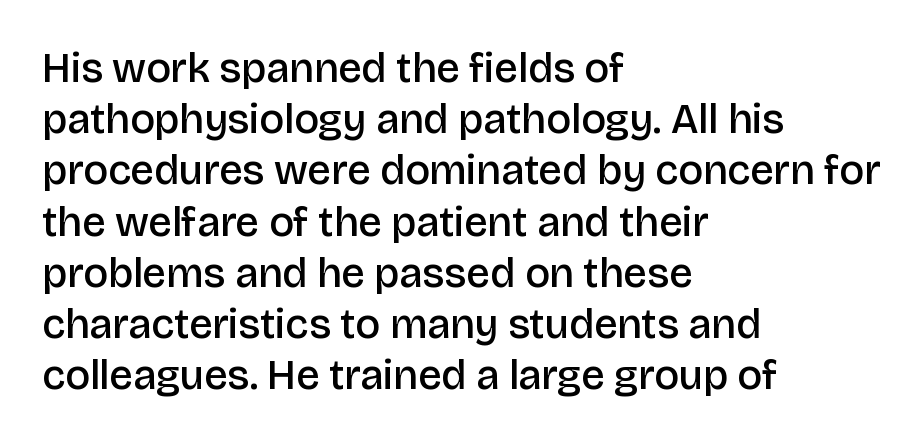
Q: Is the text bold? A: Semi-bold.
Q: Is the text italic (slanted)? A: No, it is upright.
Q: Is the typeface a serif or a sans-serif typeface? A: Sans-serif.
Q: Is the text underlined? A: No.
Q: How is the paragraph aligned? A: Left-aligned.
Q: Is the spacing between letters normal or unusually wide? A: Normal.
Q: Width (condensed, normal, or wide)? A: Normal.
Q: Stroke contrast? A: Low.
Q: x-height? A: Large.
Q: Monospaced? A: No.
